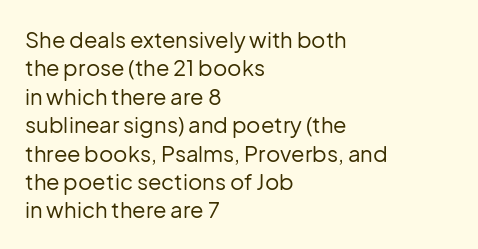
The image shows 22 px text type, upright; set left-aligned, normal line spacing (1.29x), normal letter spacing, not underlined.
